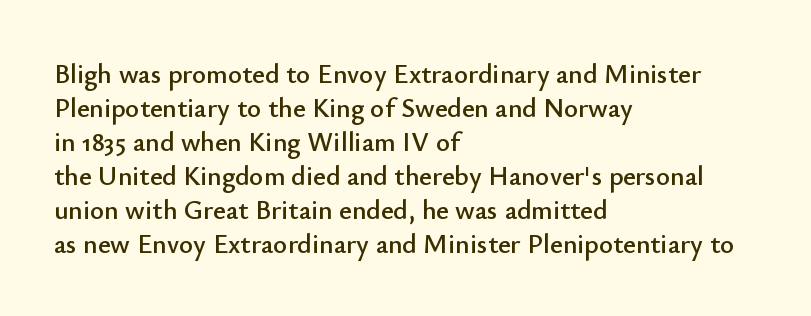
This sample uses plain, unmodified letter spacing. The setting favours the left margin, as ordinary paragraphs usually do. Does the lettering tilt? It doesn't — this is upright. Is there much room between lines? A standard amount, neither cramped nor airy.
